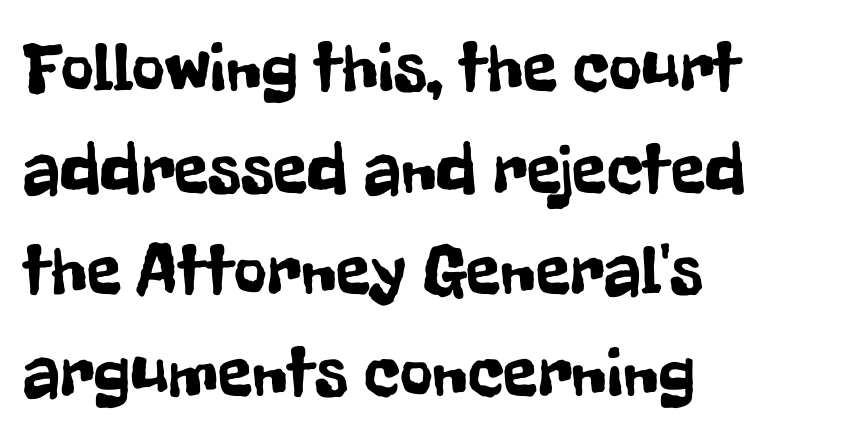
Q: Is the text italic (slanted)? A: No, it is upright.
Q: Is the typeface a serif or a sans-serif typeface? A: Sans-serif.
Q: Is the text underlined? A: No.
Q: How is the paragraph aligned? A: Left-aligned.
Q: Is the spacing between letters normal or unusually wide? A: Normal.
Q: Is the spacing between lines tight, normal or loose? A: Normal.
Q: Width (condensed, normal, or wide)? A: Condensed.
Q: Stroke contrast? A: Low.
Q: x-height? A: Medium.
Q: Monospaced? A: No.
